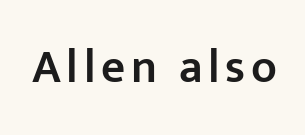
Q: Is the text bold? A: Semi-bold.
Q: Is the text italic (slanted)? A: No, it is upright.
Q: Is the typeface a serif or a sans-serif typeface? A: Sans-serif.
Q: Is the text underlined? A: No.
Q: Width (condensed, normal, or wide)? A: Normal.
Q: Stroke contrast? A: Low.
Q: x-height? A: Medium.
Q: Monospaced? A: No.
